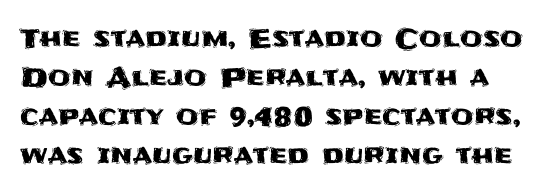
Tracking here is standard; glyphs follow each other at the usual distance. How would I describe the line gaps? Plain and ordinary. It's the straight-up-and-down kind of type. The space directly below the letters is spotless.
